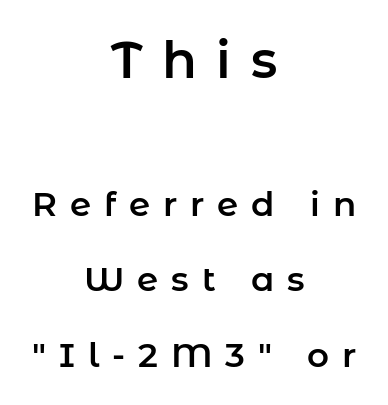
The image shows 51 px sans-serif type, upright; set centered, loose line spacing (2.23x), unusually wide letter spacing (+0.38 em), not underlined; the first (top) block is 1.5x larger; low stroke contrast and a medium x-height.
